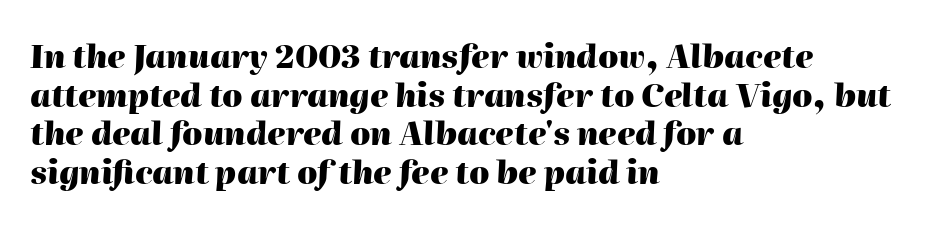
The image shows 32 px heavy type, italic (leaning right); set left-aligned, line spacing 1.21x, normal letter spacing, not underlined; high stroke contrast and a medium x-height.
